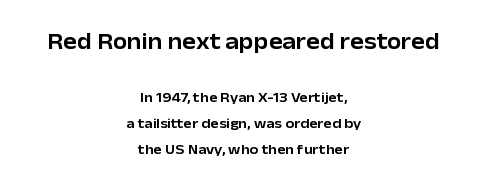
Q: Is the text italic (slanted)? A: No, it is upright.
Q: Is the text underlined? A: No.
Q: How is the paragraph aligned? A: Centered.
Q: Is the spacing between letters normal or unusually wide? A: Normal.
Q: Which block of text is set in a larger size, the first (top) or the second (bottom)? A: The first (top) one.
